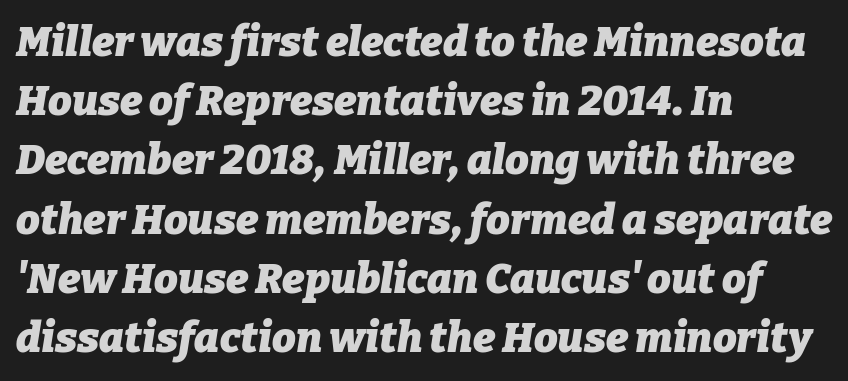
The horizontal fit of the characters is conventional and even. The whole block is typeset with a tilt. Line beginnings align vertically; line endings do not. Each new line begins a customary step beneath the previous one. Does the weight exceed regular? Yes, all the way to bold. No word sits above an underline.
